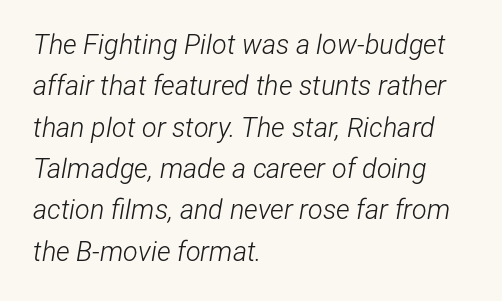
The compositor pushed each line to the left boundary. Baseline-to-baseline distance is the conventional proportion of letter height. The whole block is typeset with a tilt. The passage shown has conventional tracking throughout. Weight: not bold — regular or lighter.
